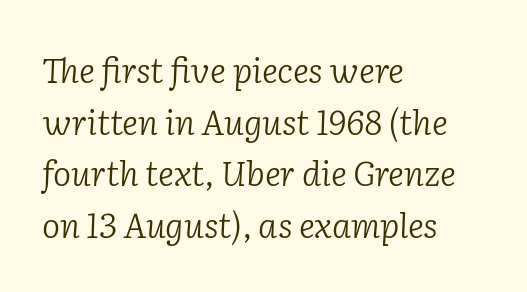
Q: Is the text bold? A: No.
Q: Is the text italic (slanted)? A: Yes, it leans right by about 2 degrees.
Q: Is the typeface a serif or a sans-serif typeface? A: Serif.
Q: Is the text underlined? A: No.
Q: How is the paragraph aligned? A: Left-aligned.
Q: Is the spacing between letters normal or unusually wide? A: Normal.
Q: Is the spacing between lines tight, normal or loose? A: Normal.
Q: Width (condensed, normal, or wide)? A: Normal.
Q: Stroke contrast? A: Low.
Q: x-height? A: Medium.
Q: Monospaced? A: No.
